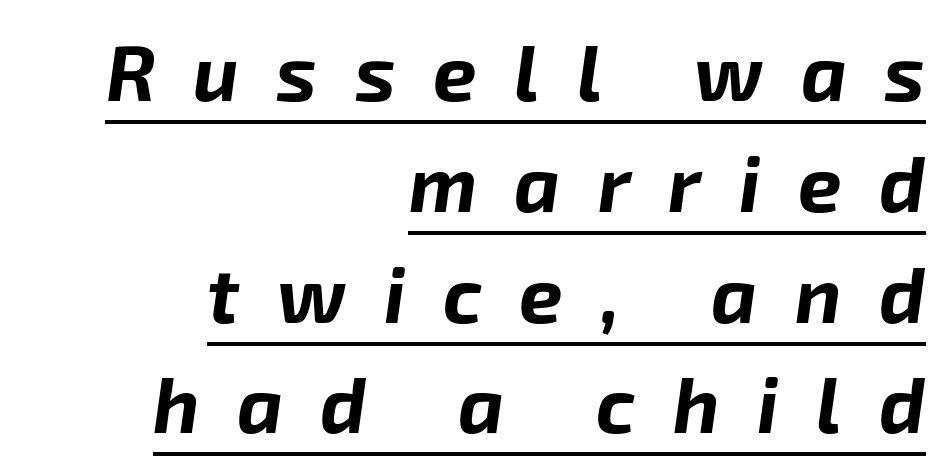
{"italic": "yes", "lean": "right", "slant_degrees": 8, "bold": "yes", "weight": "bold", "width": "normal", "stroke_contrast": "low", "x_height": "medium", "monospaced": "no", "underline": "yes", "align": "right", "line_spacing": "normal", "line_spacing_ratio": 1.42, "letter_spacing": "wide", "letter_spacing_em": 0.48, "glyph_px": 78}
